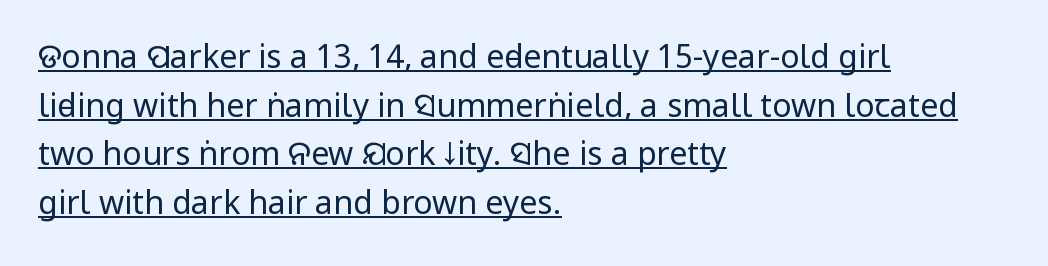
Q: Is the text bold? A: No.
Q: Is the text italic (slanted)? A: No, it is upright.
Q: Is the typeface a serif or a sans-serif typeface? A: Sans-serif.
Q: Is the text underlined? A: Yes.
Q: How is the paragraph aligned? A: Left-aligned.
Q: Is the spacing between letters normal or unusually wide? A: Normal.
Q: Is the spacing between lines tight, normal or loose? A: Normal.
Q: Width (condensed, normal, or wide)? A: Condensed.
Q: Stroke contrast? A: Low.
Q: x-height? A: Large.
Q: Monospaced? A: No.
